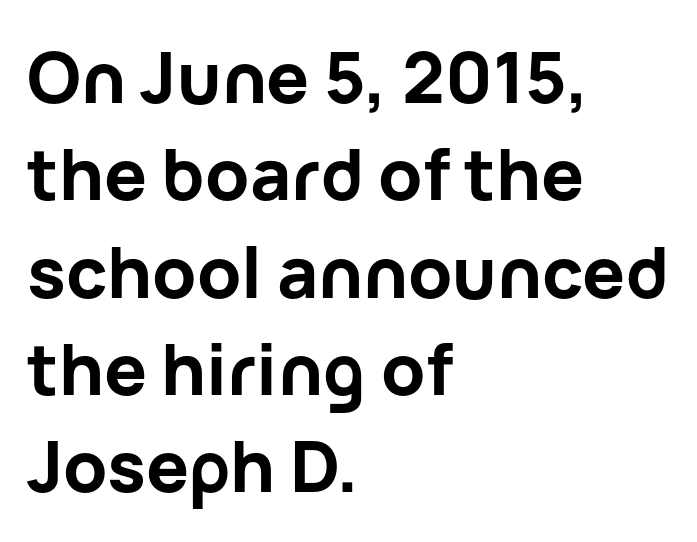
The rag falls on the right side of this text block. Serif or sans? Sans — the stroke terminals are bare. Heft: maximum for text — a bold. Is there any slant? The stems are plumb. The gap between lines stays unmarked. A typesetter would call this proportional, since set widths differ per character.
